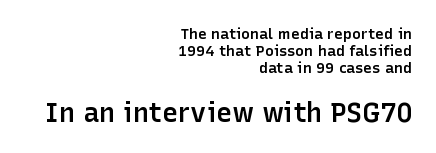
{"italic": "no", "bold": "semi", "underline": "no", "align": "right", "line_spacing": "tight", "line_spacing_ratio": 1.12, "letter_spacing": "normal", "letter_spacing_em": 0.0, "larger_block": "second", "size_ratio": 1.8, "glyph_px": 27}
